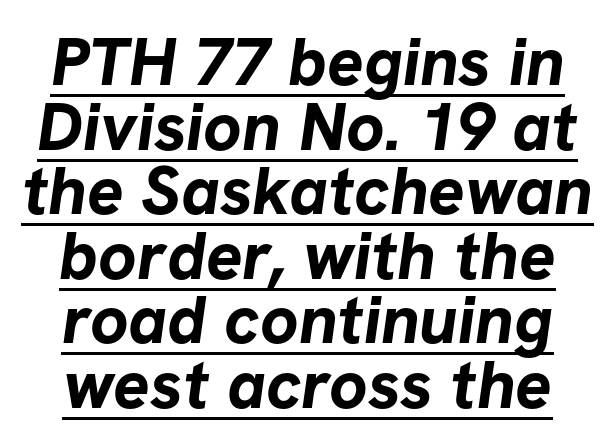
Q: Is the text bold? A: Yes.
Q: Is the typeface a serif or a sans-serif typeface? A: Sans-serif.
Q: Is the text underlined? A: Yes.
Q: How is the paragraph aligned? A: Centered.
Q: Is the spacing between letters normal or unusually wide? A: Normal.
Q: Is the spacing between lines tight, normal or loose? A: Tight.
Q: Width (condensed, normal, or wide)? A: Normal.
Q: Stroke contrast? A: Low.
Q: x-height? A: Medium.
Q: Monospaced? A: No.
